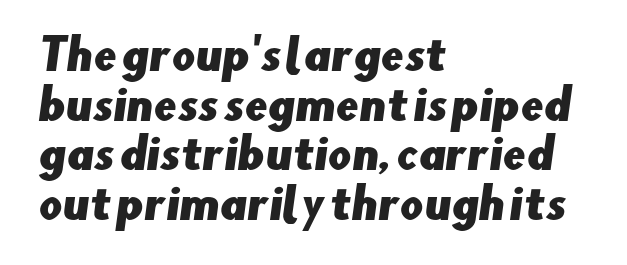
Q: Is the typeface a serif or a sans-serif typeface? A: Sans-serif.
Q: Is the text underlined? A: No.
Q: How is the paragraph aligned? A: Left-aligned.
Q: Is the spacing between letters normal or unusually wide? A: Normal.
Q: Width (condensed, normal, or wide)? A: Normal.
Q: Stroke contrast? A: Low.
Q: x-height? A: Small.
Q: Monospaced? A: No.
